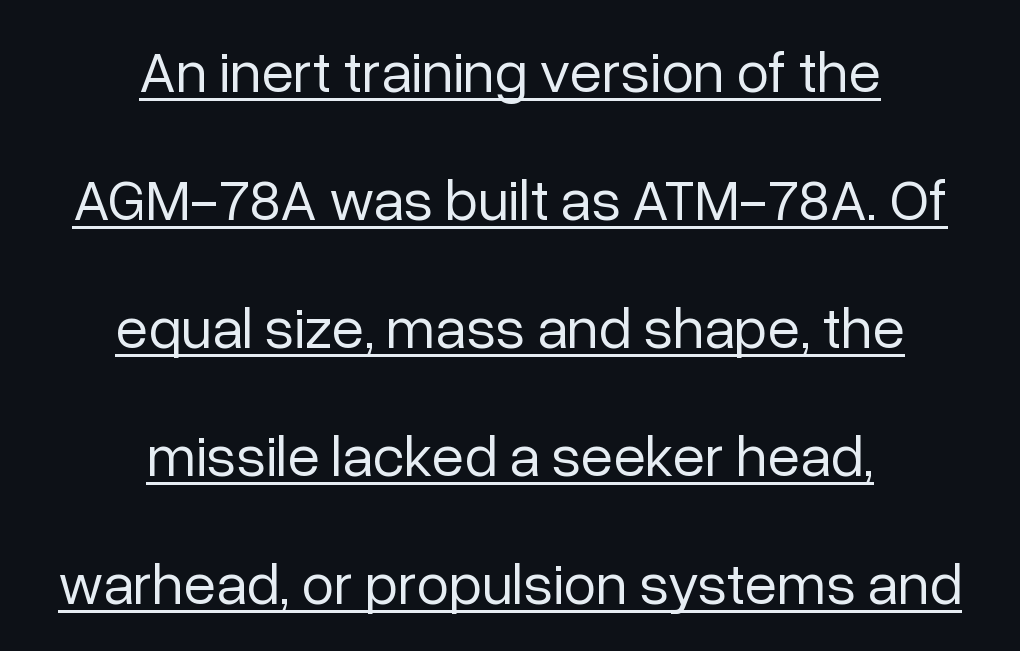
Q: Is the text bold? A: No.
Q: Is the text italic (slanted)? A: No, it is upright.
Q: Is the typeface a serif or a sans-serif typeface? A: Sans-serif.
Q: Is the text underlined? A: Yes.
Q: How is the paragraph aligned? A: Centered.
Q: Is the spacing between letters normal or unusually wide? A: Normal.
Q: Is the spacing between lines tight, normal or loose? A: Loose.
Q: Width (condensed, normal, or wide)? A: Normal.
Q: Stroke contrast? A: Low.
Q: x-height? A: Medium.
Q: Monospaced? A: No.
